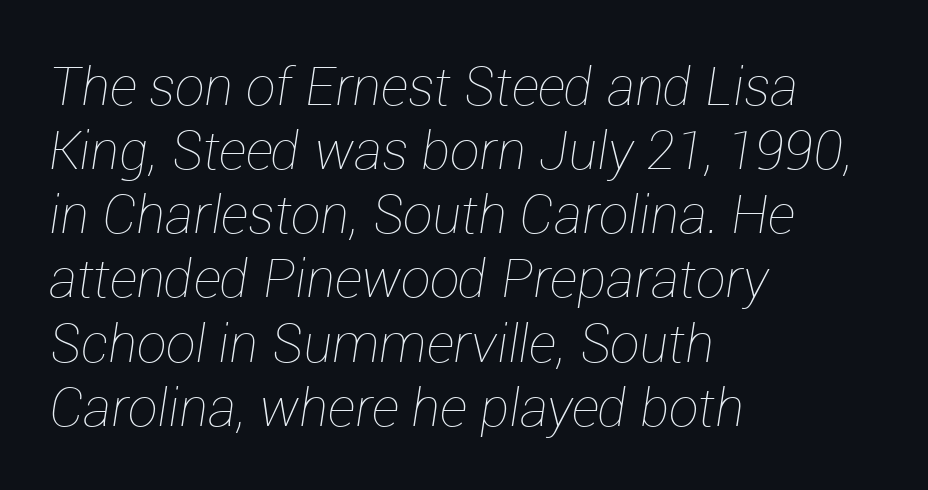
{"italic": "yes", "lean": "right", "slant_degrees": 12, "bold": "no", "weight": "thin", "width": "normal", "stroke_contrast": "low", "x_height": "medium", "monospaced": "no", "underline": "no", "align": "left", "line_spacing_ratio": 1.21, "letter_spacing": "normal", "letter_spacing_em": 0.0, "glyph_px": 53}
